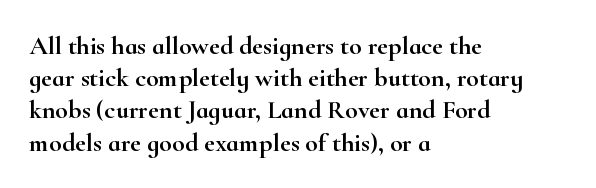
You could call the tracking neutral — neither tight nor loose. Posture: upright roman. Which margin do the lines hug? The left one — the right edge is uneven. Decoration check: the copy has no underline.
